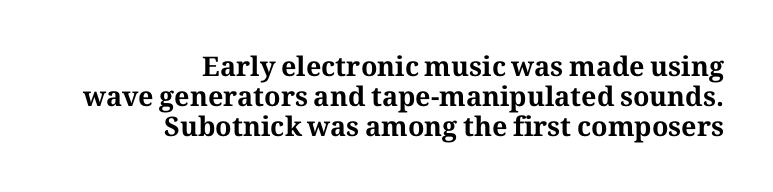
If you measured baseline to baseline, you'd find a short distance. Set as a true bold cut, around the 700 mark. Unmarked baselines from the first word to the last. Caption: multi-line text, flush right, ragged left.
